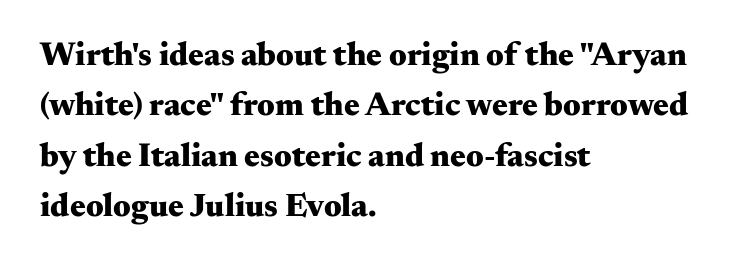
The image shows 33 px heavy, wide serif type, upright; set left-aligned, normal line spacing (1.53x), normal letter spacing, not underlined; medium stroke contrast and a small x-height.
